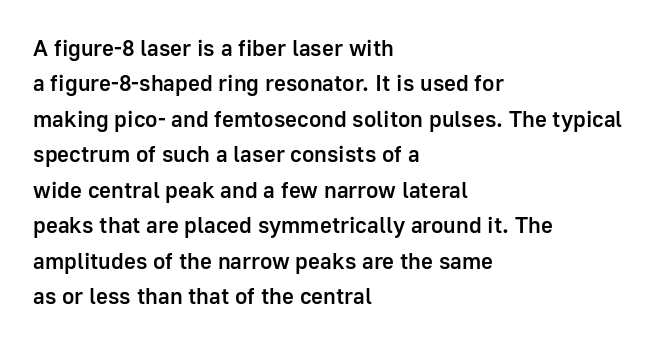
{"italic": "no", "bold": "semi", "underline": "no", "align": "left", "line_spacing": "normal", "line_spacing_ratio": 1.54, "letter_spacing": "normal", "letter_spacing_em": 0.0, "glyph_px": 23}
